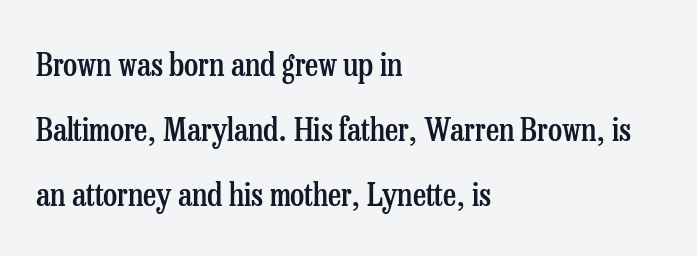
Inter-character spacing is left at the font's built-in metrics. The letters stand straight up with perfectly vertical stems. Look at the bottom of the vertical strokes: they flare into serifs here. Regarding leading, the lines here are spaced well apart. Spacing verdict: proportional, widths tailored to each character. Clear beneath every line of the passage.
